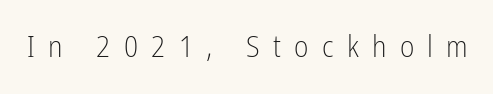
{"serif": "no", "italic": "no", "bold": "no", "weight": "light", "width": "condensed", "stroke_contrast": "low", "x_height": "medium", "monospaced": "no", "underline": "no", "letter_spacing": "wide", "letter_spacing_em": 0.43, "glyph_px": 31}
